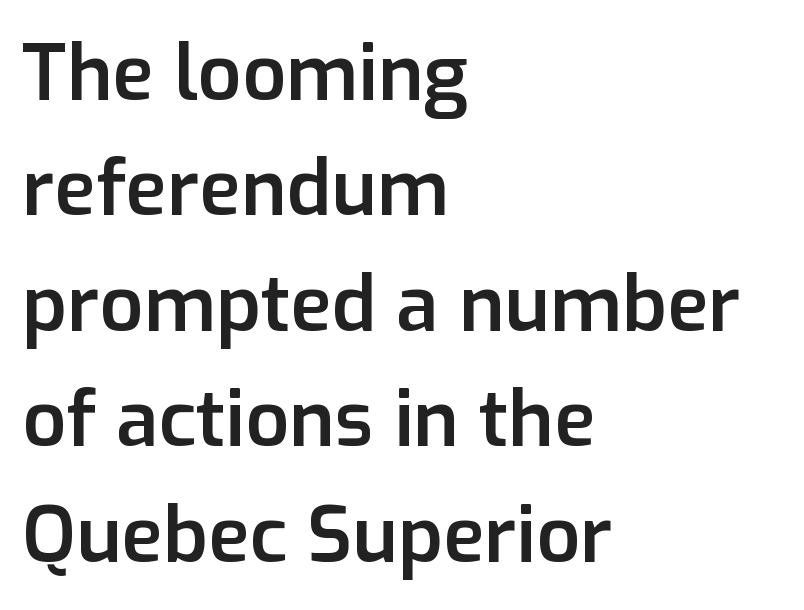
{"serif": "no", "italic": "no", "bold": "semi", "weight": "semibold", "width": "normal", "stroke_contrast": "low", "x_height": "medium", "monospaced": "no", "underline": "no", "align": "left", "line_spacing": "normal", "line_spacing_ratio": 1.5, "letter_spacing": "normal", "letter_spacing_em": 0.0, "glyph_px": 77}
